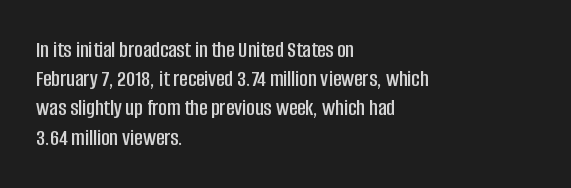
{"italic": "no", "underline": "no", "align": "left", "line_spacing": "normal", "line_spacing_ratio": 1.27, "letter_spacing": "normal", "letter_spacing_em": 0.0, "glyph_px": 23}
